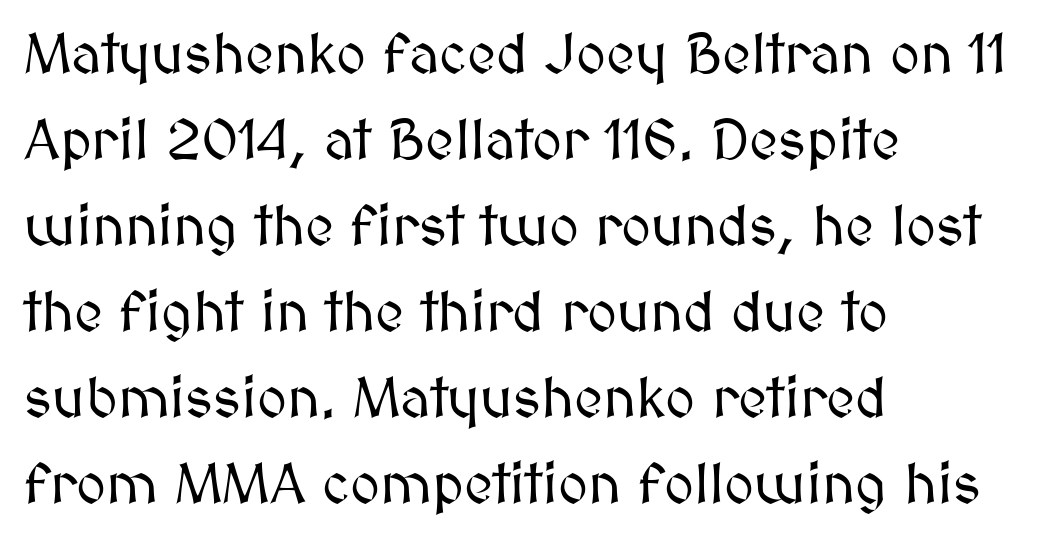
The image shows 57 px text type, upright; set left-aligned, normal line spacing (1.51x), normal letter spacing, not underlined; medium stroke contrast and a medium x-height.
